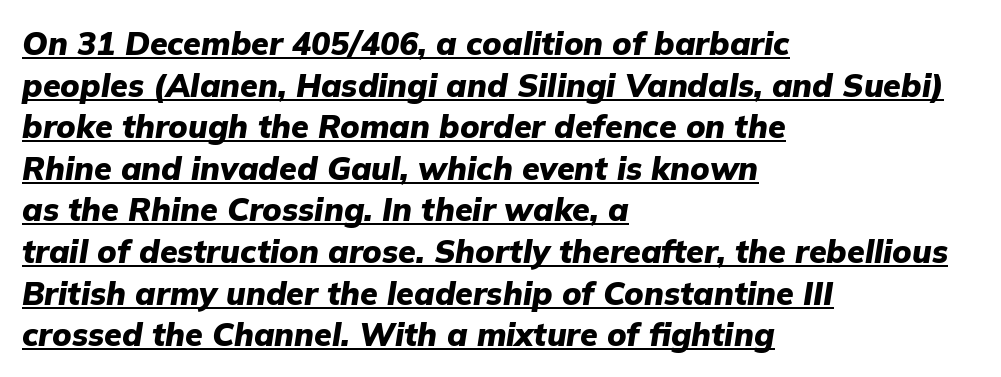
The image shows 32 px heavy type, italic (leaning right); set left-aligned, normal line spacing (1.3x), normal letter spacing, underlined; low stroke contrast and a medium x-height.
